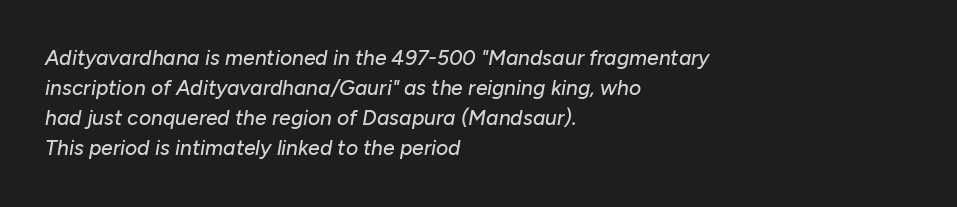
{"italic": "yes", "lean": "right", "slant_degrees": 10, "underline": "no", "align": "left", "line_spacing": "normal", "line_spacing_ratio": 1.43, "letter_spacing": "normal", "letter_spacing_em": 0.0, "glyph_px": 21}
